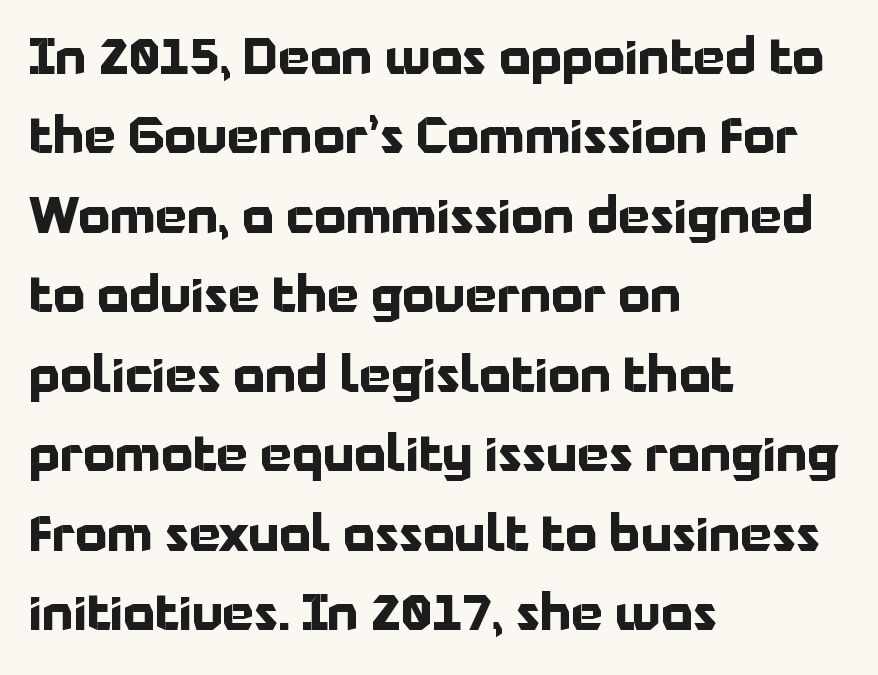
Q: Is the text bold? A: Yes.
Q: Is the text italic (slanted)? A: No, it is upright.
Q: Is the typeface a serif or a sans-serif typeface? A: Sans-serif.
Q: Is the text underlined? A: No.
Q: How is the paragraph aligned? A: Left-aligned.
Q: Is the spacing between letters normal or unusually wide? A: Normal.
Q: Is the spacing between lines tight, normal or loose? A: Normal.
Q: Width (condensed, normal, or wide)? A: Normal.
Q: Stroke contrast? A: Low.
Q: x-height? A: Medium.
Q: Monospaced? A: No.
